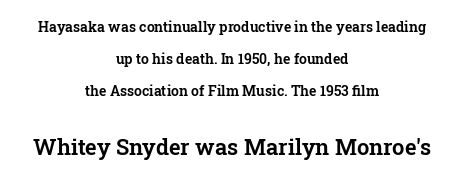
Just letters on the line, the space beneath them empty. A typesetter would mark this as roman, not italic. Students, observe: this is what heavily led, spacious text looks like. How are the letters spaced? Ordinarily, with no added tracking. Compare the two chunks: the lower has the greater cap height.
